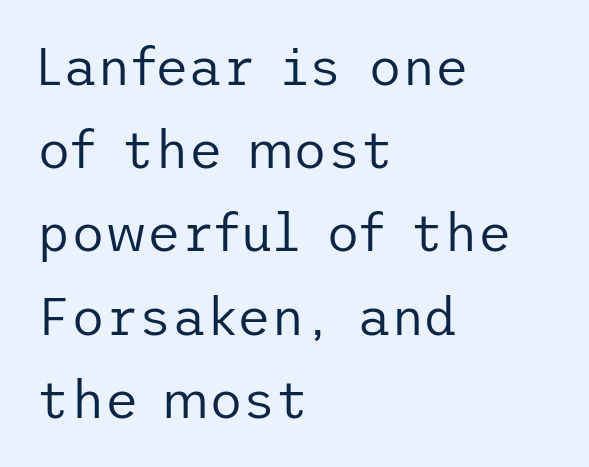
Q: Is the text bold? A: No.
Q: Is the text italic (slanted)? A: No, it is upright.
Q: Is the typeface a serif or a sans-serif typeface? A: Sans-serif.
Q: Is the text underlined? A: No.
Q: How is the paragraph aligned? A: Left-aligned.
Q: Is the spacing between letters normal or unusually wide? A: Normal.
Q: Is the spacing between lines tight, normal or loose? A: Normal.
Q: Width (condensed, normal, or wide)? A: Normal.
Q: Stroke contrast? A: Low.
Q: x-height? A: Medium.
